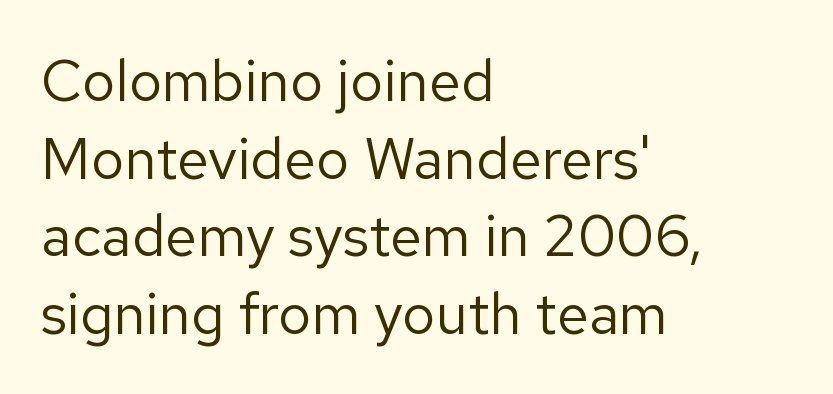
{"serif": "no", "italic": "no", "bold": "no", "weight": "regular", "width": "normal", "stroke_contrast": "low", "x_height": "medium", "monospaced": "no", "underline": "no", "align": "left", "line_spacing": "normal", "line_spacing_ratio": 1.34, "letter_spacing": "normal", "letter_spacing_em": 0.0, "glyph_px": 58}
